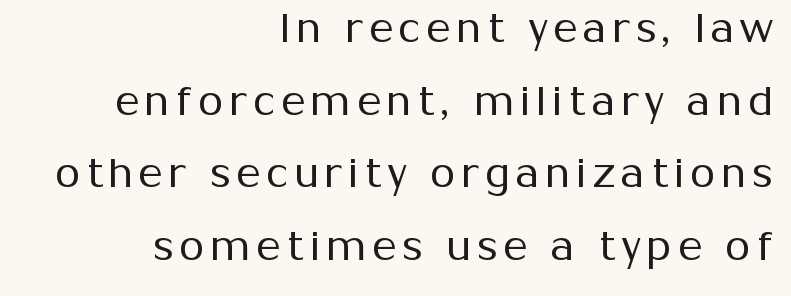
The letters carry no serifs — their stems end cleanly without finishing strokes. Layout note: lines flush right. Nobody drew a line under any word here. Is the type heavy? It reads as light-to-regular instead. Tall strokes in this sample are plumb rather than angled.
